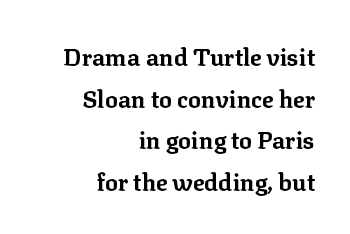
{"italic": "no", "bold": "yes", "underline": "no", "align": "right", "line_spacing_ratio": 1.73, "letter_spacing": "normal", "letter_spacing_em": 0.0, "glyph_px": 24}
